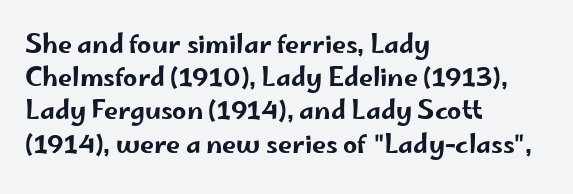
{"italic": "no", "underline": "no", "align": "left", "line_spacing": "normal", "line_spacing_ratio": 1.33, "letter_spacing": "normal", "letter_spacing_em": 0.0, "glyph_px": 25}
